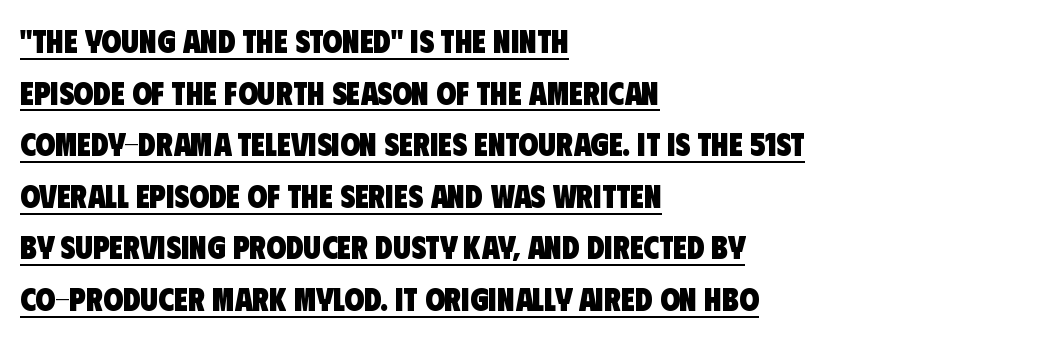
The image shows 32 px heavy, condensed sans-serif type; set left-aligned, normal line spacing (1.61x), normal letter spacing, underlined; low stroke contrast and a large x-height.
